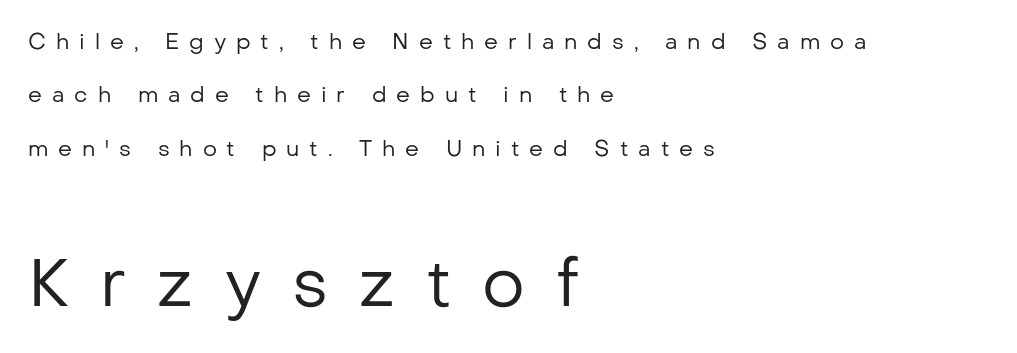
Interline gaps are noticeably wide in this sample. All the whitespace from short lines collects on the right. This layout puts the modest block above and the oversized block below. Glance below the letters and you will spot only blank space.
